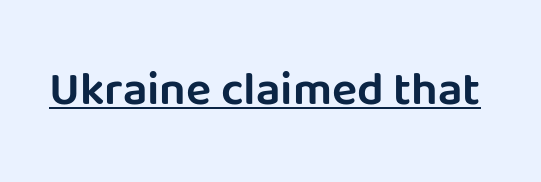
Q: Is the text italic (slanted)? A: No, it is upright.
Q: Is the typeface a serif or a sans-serif typeface? A: Sans-serif.
Q: Is the text underlined? A: Yes.
Q: Is the spacing between letters normal or unusually wide? A: Normal.
Q: Width (condensed, normal, or wide)? A: Normal.
Q: Stroke contrast? A: Low.
Q: x-height? A: Large.
Q: Monospaced? A: No.
